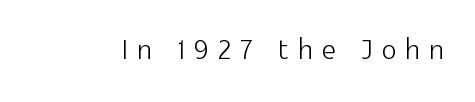
{"serif": "no", "italic": "no", "bold": "no", "weight": "light", "width": "normal", "x_height": "medium", "monospaced": "no", "underline": "no", "letter_spacing": "wide", "letter_spacing_em": 0.24, "glyph_px": 39}
